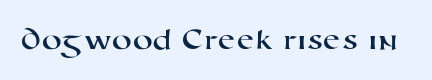
Each word holds together tightly as a unit, with standard inter-letter gaps. A typesetter would label this face a sans. Beneath every word, the page is bare. Here the designer chose a conventional face with non-uniform glyph widths.
